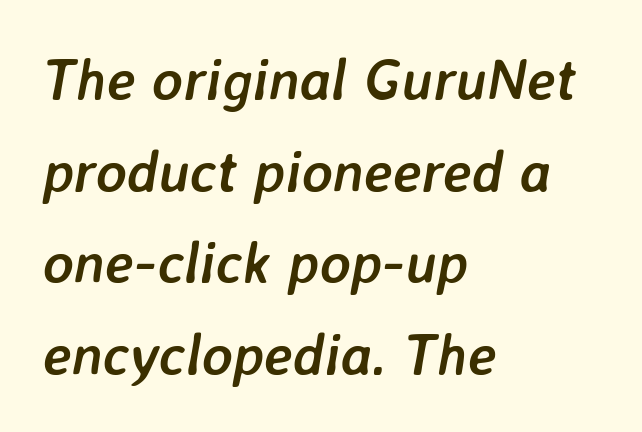
{"italic": "yes", "lean": "right", "slant_degrees": 7, "bold": "yes", "weight": "semibold", "width": "normal", "stroke_contrast": "low", "x_height": "medium", "monospaced": "no", "underline": "no", "align": "left", "line_spacing": "normal", "line_spacing_ratio": 1.58, "letter_spacing": "normal", "letter_spacing_em": 0.0, "glyph_px": 58}
